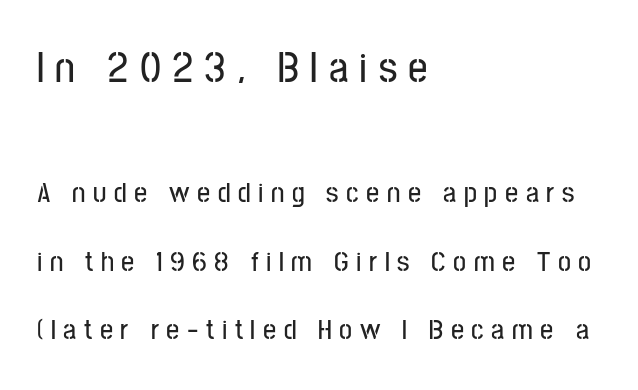
{"serif": "no", "italic": "no", "width": "condensed", "stroke_contrast": "low", "x_height": "medium", "monospaced": "no", "underline": "no", "align": "left", "line_spacing": "loose", "line_spacing_ratio": 2.35, "letter_spacing": "wide", "letter_spacing_em": 0.26, "larger_block": "first", "size_ratio": 1.48, "glyph_px": 43}
